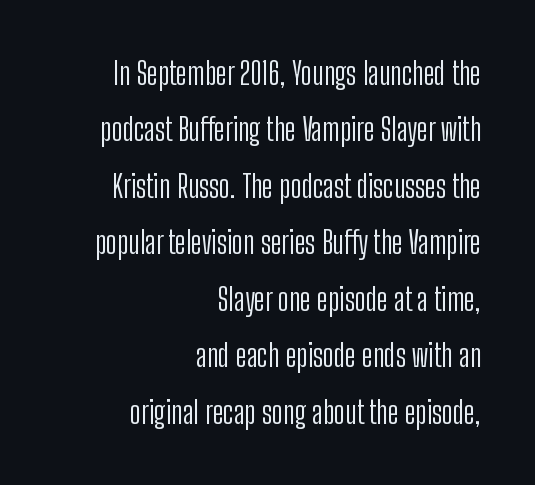
{"serif": "no", "italic": "no", "bold": "no", "weight": "light", "width": "condensed", "stroke_contrast": "low", "x_height": "medium", "monospaced": "no", "underline": "no", "align": "right", "line_spacing_ratio": 1.82, "letter_spacing": "normal", "letter_spacing_em": 0.0, "glyph_px": 31}
